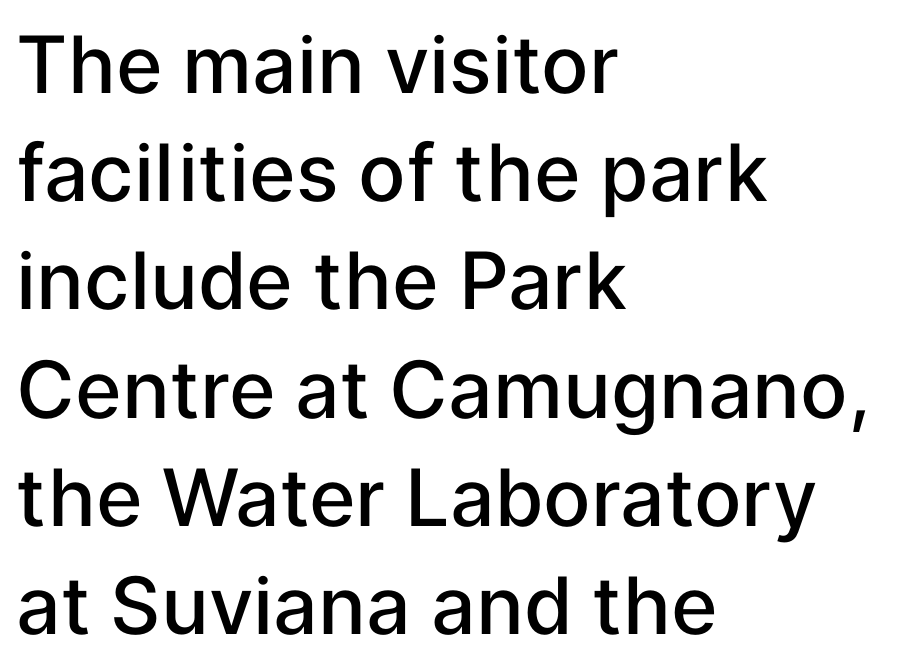
The image shows 79 px semibold sans-serif type, upright; set left-aligned, normal line spacing (1.37x), normal letter spacing, not underlined; low stroke contrast and a medium x-height.
